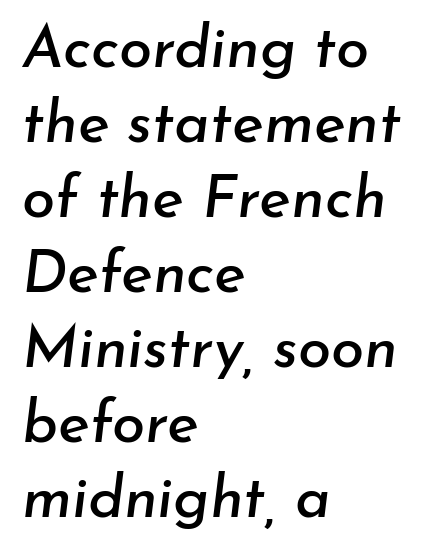
Leftover space on each line is placed entirely after the last word. Decoration check: the copy has no underline. Think of a printed novel: that variable character pitch is what you see here. Each word holds together tightly as a unit, with standard inter-letter gaps. A normal amount of white space separates one row of letters from the next.
